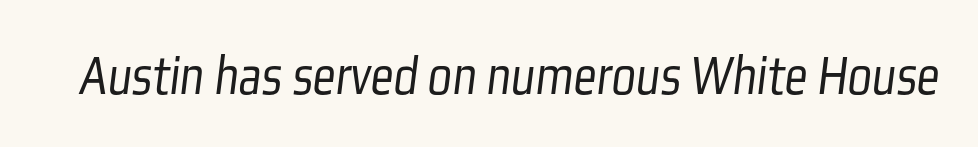
{"serif": "no", "bold": "no", "weight": "light", "width": "condensed", "stroke_contrast": "low", "x_height": "medium", "monospaced": "no", "underline": "no", "letter_spacing": "normal", "letter_spacing_em": 0.0, "glyph_px": 57}
